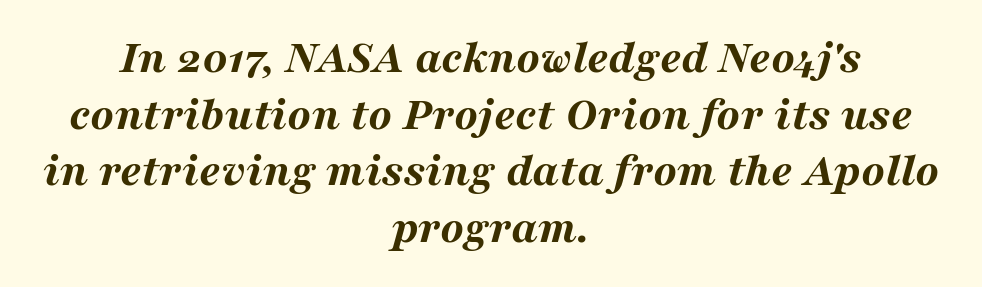
{"italic": "yes", "lean": "right", "slant_degrees": 16, "bold": "yes", "weight": "bold", "width": "wide", "stroke_contrast": "medium", "x_height": "medium", "monospaced": "no", "underline": "no", "align": "center", "line_spacing_ratio": 1.18, "letter_spacing": "normal", "letter_spacing_em": 0.0, "glyph_px": 48}
